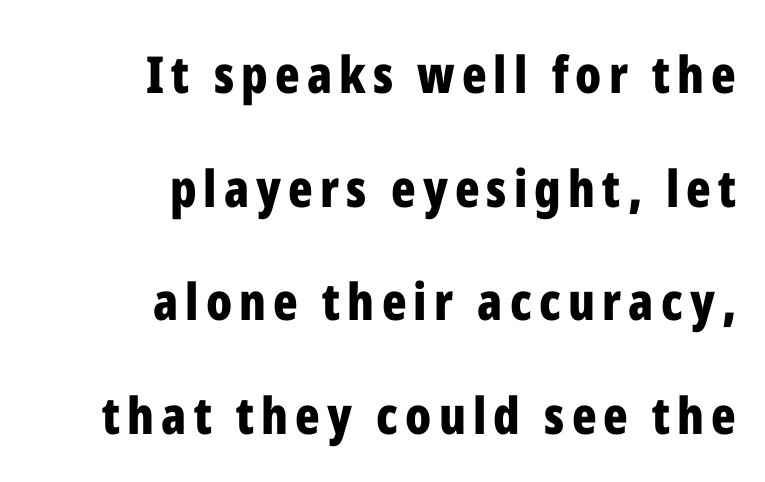
Quick note: not italic, upright. The compositor pushed each line to the right boundary. Observe the absence of serifs on each vertical stroke in this sample. The area under the type is left untouched. Is this a fixed-width face? No — the glyphs have proportional, varying widths. Typesetter's note: full bold, strokes at maximum text heaviness.
